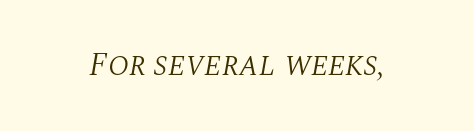
The image shows 33 px light serif type, italic (leaning right); set normal letter spacing, not underlined; medium stroke contrast and a large x-height.
